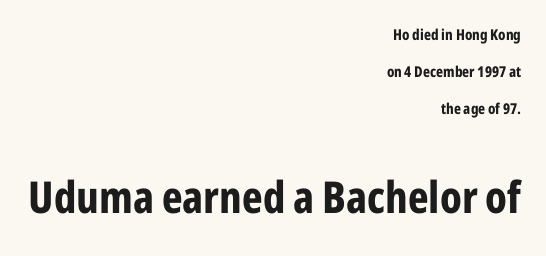
Proportional: the letters do not fall into vertical columns. The lower block of text is set noticeably larger than the block above it. Widely set lines give the paragraph a tall, airy silhouette. As a designer I'd log this as weight 700, bold.
